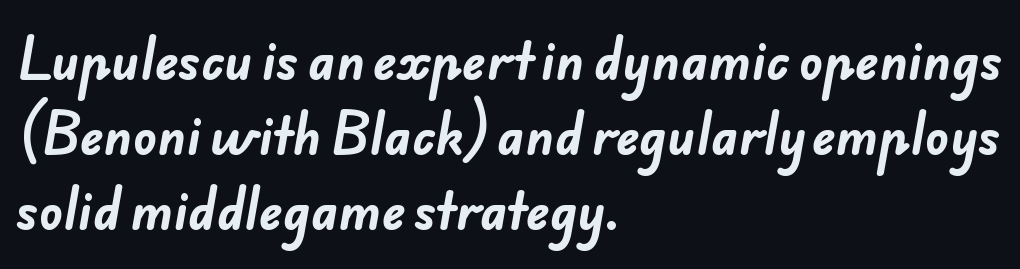
The letters carry no serifs — their stems end cleanly without finishing strokes. Each line starts at the same left margin while the right side varies. Standard letterfit; no display-style spreading of the glyphs. Each letter keeps its own natural width here, so spacing adapts to shape. How heavy is the stroke? Heavy — this is a bold.
